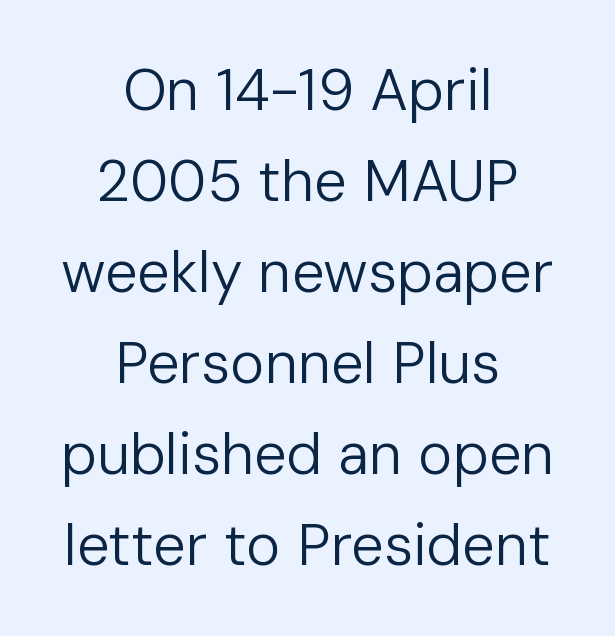
Q: Is the text bold? A: No.
Q: Is the text italic (slanted)? A: No, it is upright.
Q: Is the typeface a serif or a sans-serif typeface? A: Sans-serif.
Q: Is the text underlined? A: No.
Q: How is the paragraph aligned? A: Centered.
Q: Is the spacing between letters normal or unusually wide? A: Normal.
Q: Is the spacing between lines tight, normal or loose? A: Normal.
Q: Width (condensed, normal, or wide)? A: Normal.
Q: Stroke contrast? A: Low.
Q: x-height? A: Medium.
Q: Monospaced? A: No.
